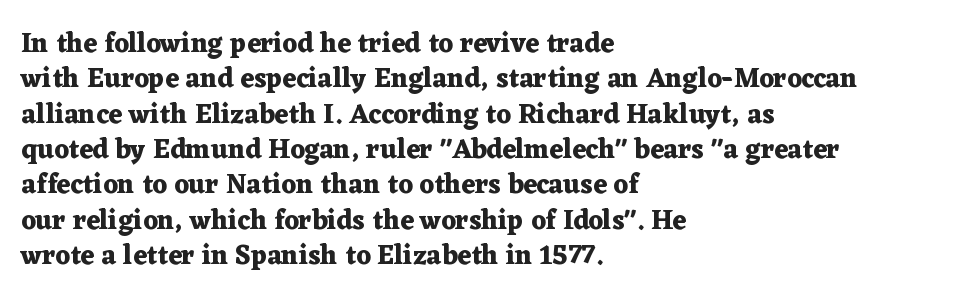
The image shows 27 px bold type, upright; set left-aligned, normal line spacing (1.31x), normal letter spacing, not underlined.
